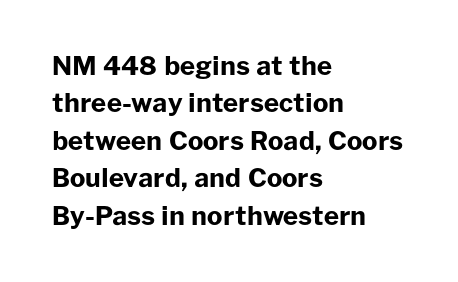
The image shows 26 px bold type, upright; set left-aligned, normal line spacing (1.44x), normal letter spacing, not underlined.
